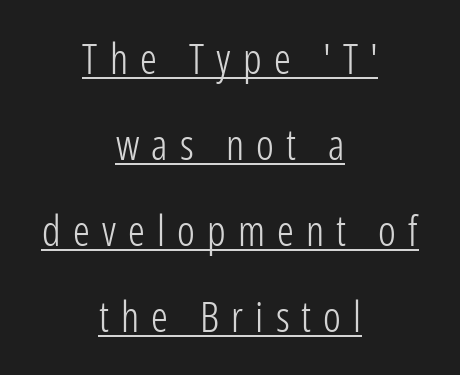
{"serif": "no", "italic": "no", "bold": "no", "weight": "light", "width": "condensed", "stroke_contrast": "low", "x_height": "medium", "monospaced": "no", "underline": "yes", "align": "center", "line_spacing": "loose", "line_spacing_ratio": 2.05, "letter_spacing": "wide", "letter_spacing_em": 0.29, "glyph_px": 42}
